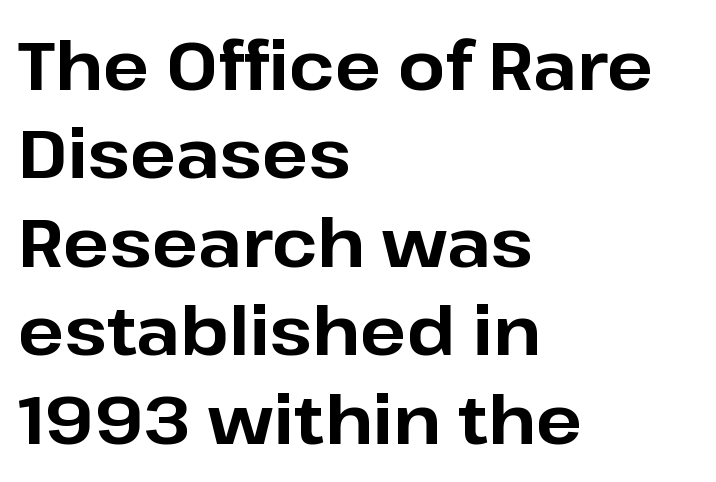
Q: Is the text bold? A: Yes.
Q: Is the text italic (slanted)? A: No, it is upright.
Q: Is the typeface a serif or a sans-serif typeface? A: Sans-serif.
Q: Is the text underlined? A: No.
Q: How is the paragraph aligned? A: Left-aligned.
Q: Is the spacing between letters normal or unusually wide? A: Normal.
Q: Is the spacing between lines tight, normal or loose? A: Normal.
Q: Width (condensed, normal, or wide)? A: Normal.
Q: Stroke contrast? A: Low.
Q: x-height? A: Medium.
Q: Monospaced? A: No.
